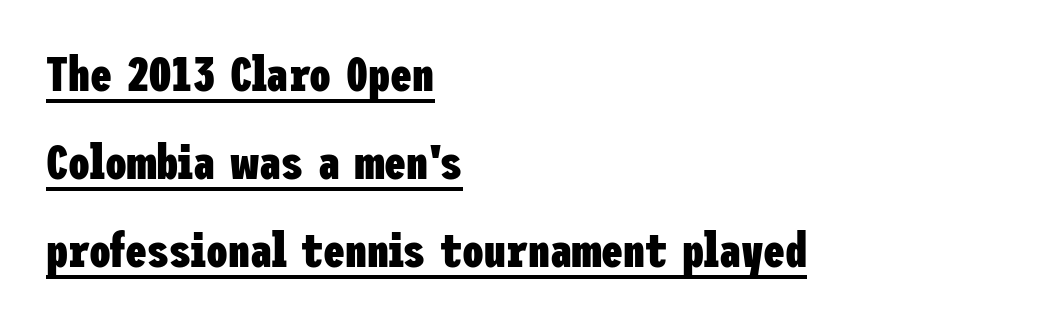
The image shows 49 px heavy, condensed sans-serif type, upright; set left-aligned, line spacing 1.8x, normal letter spacing, underlined; low stroke contrast and a medium x-height.
